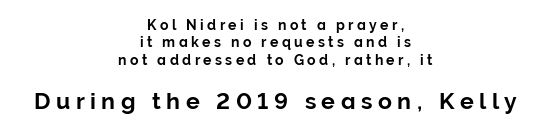
Q: Is the text italic (slanted)? A: No, it is upright.
Q: Is the text underlined? A: No.
Q: How is the paragraph aligned? A: Centered.
Q: Is the spacing between letters normal or unusually wide? A: Unusually wide.
Q: Which block of text is set in a larger size, the first (top) or the second (bottom)? A: The second (bottom) one.
